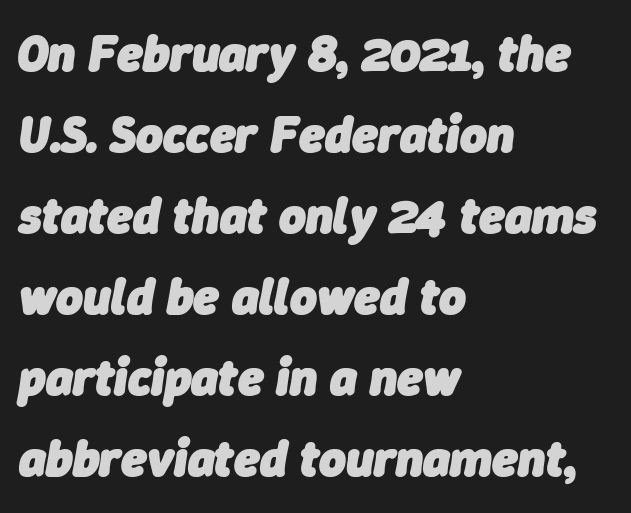
{"italic": "yes", "lean": "right", "slant_degrees": 9, "bold": "yes", "weight": "heavy", "width": "normal", "stroke_contrast": "low", "x_height": "medium", "monospaced": "no", "underline": "no", "align": "left", "line_spacing": "normal", "line_spacing_ratio": 1.59, "letter_spacing": "normal", "letter_spacing_em": 0.0, "glyph_px": 51}
